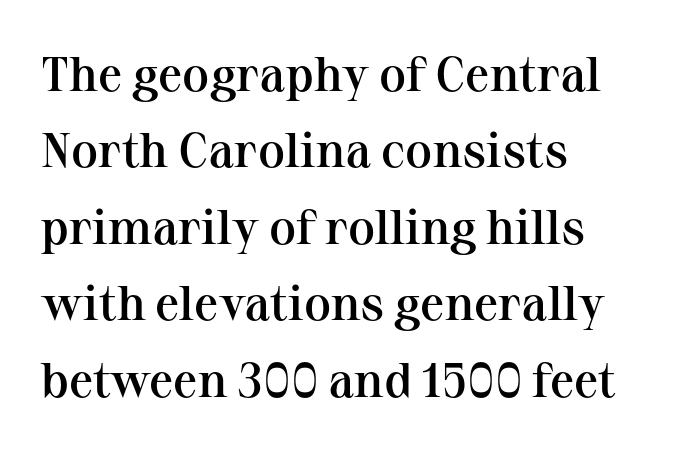
Q: Is the text bold? A: Semi-bold.
Q: Is the text italic (slanted)? A: No, it is upright.
Q: Is the typeface a serif or a sans-serif typeface? A: Serif.
Q: Is the text underlined? A: No.
Q: How is the paragraph aligned? A: Left-aligned.
Q: Is the spacing between letters normal or unusually wide? A: Normal.
Q: Is the spacing between lines tight, normal or loose? A: Normal.
Q: Width (condensed, normal, or wide)? A: Normal.
Q: Stroke contrast? A: Medium.
Q: x-height? A: Medium.
Q: Monospaced? A: No.
